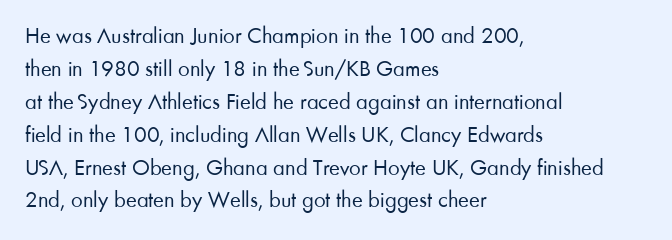
The image shows 23 px text type, upright; set left-aligned, normal line spacing (1.43x), normal letter spacing, not underlined.
